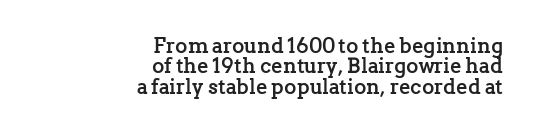
Q: Is the text bold? A: Yes.
Q: Is the text italic (slanted)? A: No, it is upright.
Q: Is the text underlined? A: No.
Q: How is the paragraph aligned? A: Right-aligned.
Q: Is the spacing between letters normal or unusually wide? A: Normal.
Q: Is the spacing between lines tight, normal or loose? A: Tight.
